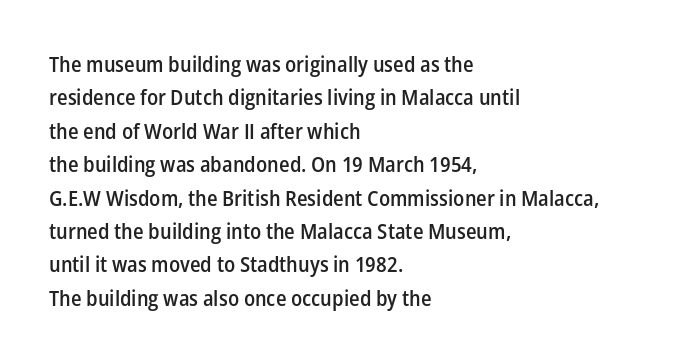
Typographic density is moderately raised because the face is semibold. Letter spacing: default. Vertically, the passage feels balanced, rows spaced as you'd expect. In terms of posture, this sample is upright. These lines stack with their left ends in a neat column.
